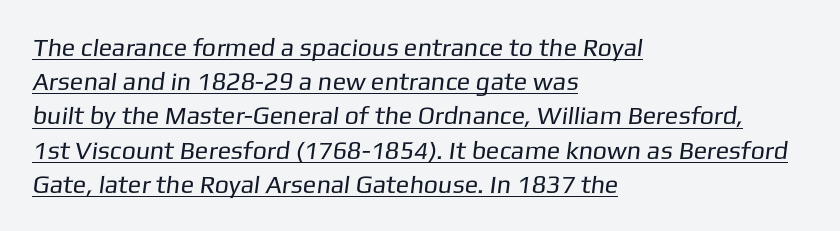
{"bold": "no", "underline": "yes", "align": "left", "line_spacing": "normal", "line_spacing_ratio": 1.37, "letter_spacing": "normal", "letter_spacing_em": 0.0, "glyph_px": 25}
